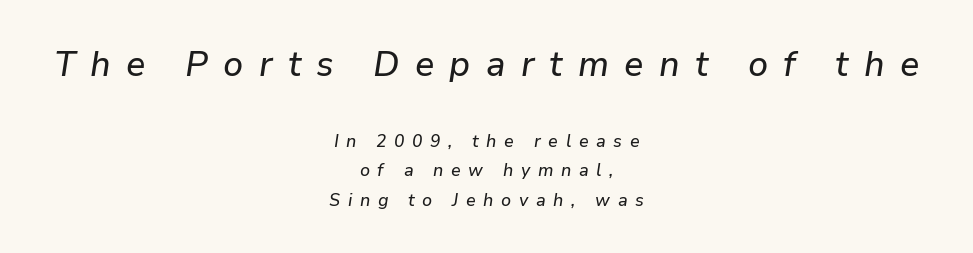
The image shows 36 px text type, italic (leaning right); set centered, normal line spacing (1.66x), unusually wide letter spacing (+0.42 em), not underlined; the first (top) block is 2.0x larger; low stroke contrast and a medium x-height.
